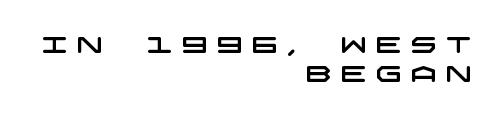
Q: Is the text underlined? A: No.
Q: How is the paragraph aligned? A: Right-aligned.
Q: Is the spacing between letters normal or unusually wide? A: Unusually wide.
Q: Is the spacing between lines tight, normal or loose? A: Normal.
